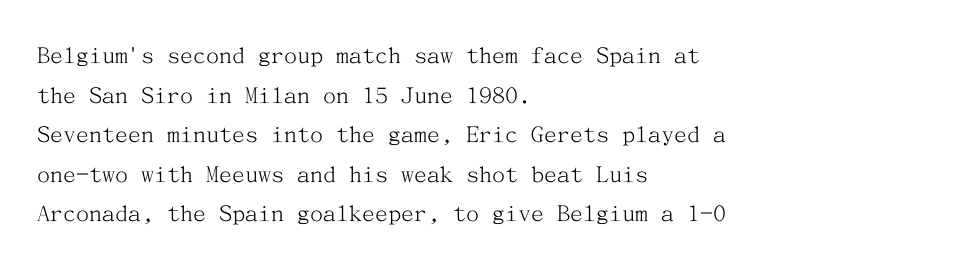
The block of text has a typical density, with ordinary space between rows. The line texture is even and compact thanks to regular tracking. Nothing heavy about these letters — not bold at all. Which margin do the lines hug? The left one — the right edge is uneven.
